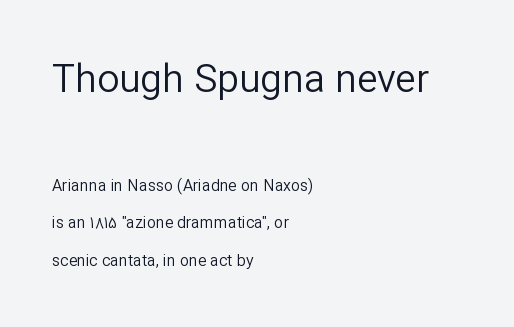
{"serif": "no", "italic": "no", "bold": "no", "weight": "regular", "width": "normal", "stroke_contrast": "low", "x_height": "medium", "monospaced": "no", "underline": "no", "align": "left", "line_spacing": "loose", "line_spacing_ratio": 2.33, "letter_spacing": "normal", "letter_spacing_em": 0.0, "larger_block": "first", "size_ratio": 2.44, "glyph_px": 39}
